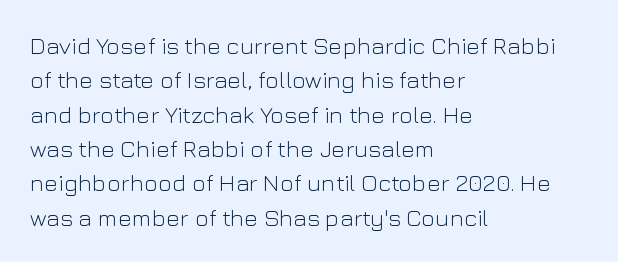
{"italic": "no", "bold": "no", "underline": "no", "align": "left", "line_spacing": "normal", "line_spacing_ratio": 1.43, "letter_spacing": "normal", "letter_spacing_em": 0.0, "glyph_px": 24}
